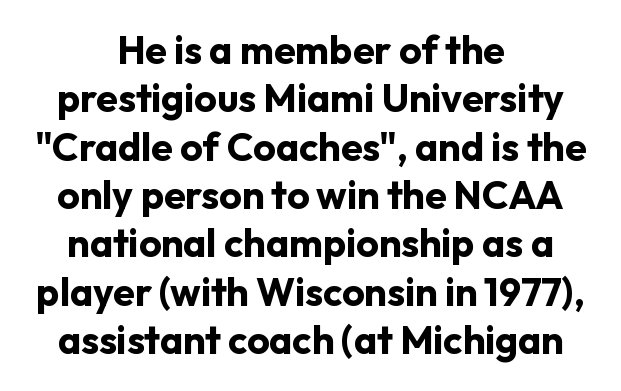
It's the straight-up-and-down kind of type. Honestly, the letter spacing is just normal — you wouldn't notice it. Heavy, bold letterforms. Do the characters align in a grid? No, the font is proportional. This rendering uses center alignment, leaving both contours irregular but symmetric. The gap between lines stays unmarked.
